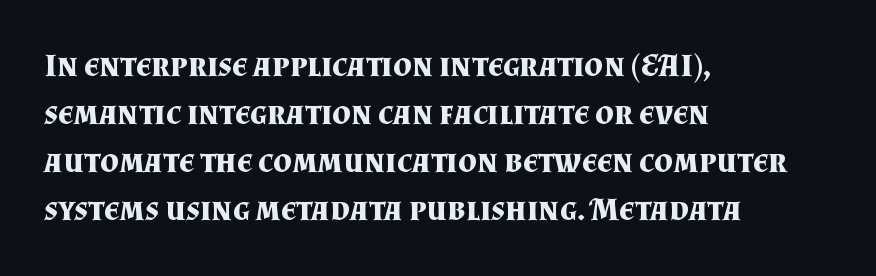
{"serif": "yes", "italic": "no", "bold": "yes", "weight": "bold", "width": "normal", "stroke_contrast": "medium", "x_height": "small", "monospaced": "no", "underline": "no", "align": "left", "line_spacing": "normal", "line_spacing_ratio": 1.45, "letter_spacing": "normal", "letter_spacing_em": 0.0, "glyph_px": 33}
